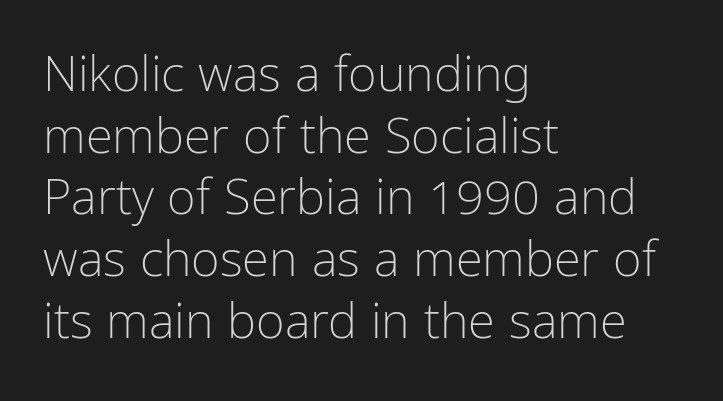
You could not count columns in this text — the font is proportionally spaced. Visually the block forms a straight wall on the left and a jagged coastline on the right. The rendering shows plain stroke endings on the letterforms — a sans-serif design. Anything drawn beneath the words? Only blank space. Ascenders rise straight up at ninety degrees.
